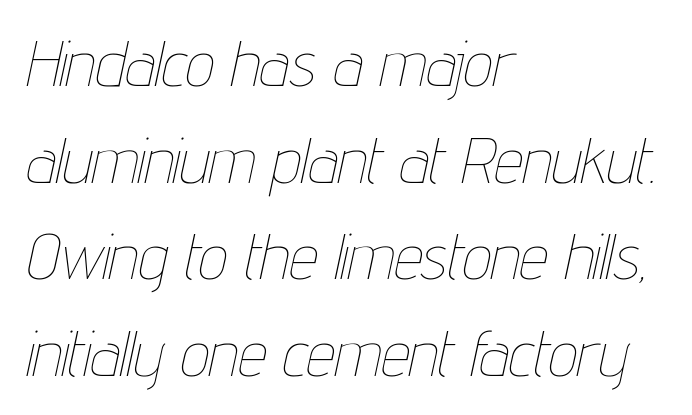
Q: Is the text bold? A: No.
Q: Is the text italic (slanted)? A: Yes, it leans right by about 12 degrees.
Q: Is the text underlined? A: No.
Q: How is the paragraph aligned? A: Left-aligned.
Q: Is the spacing between letters normal or unusually wide? A: Normal.
Q: Is the spacing between lines tight, normal or loose? A: Normal.
Q: Width (condensed, normal, or wide)? A: Condensed.
Q: Stroke contrast? A: Low.
Q: x-height? A: Medium.
Q: Monospaced? A: No.
